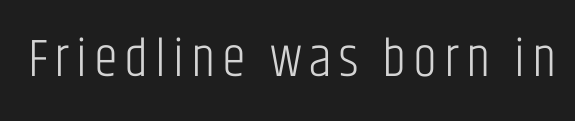
Q: Is the text bold? A: No.
Q: Is the text italic (slanted)? A: No, it is upright.
Q: Is the typeface a serif or a sans-serif typeface? A: Sans-serif.
Q: Is the text underlined? A: No.
Q: Width (condensed, normal, or wide)? A: Condensed.
Q: Stroke contrast? A: Low.
Q: x-height? A: Large.
Q: Monospaced? A: No.
